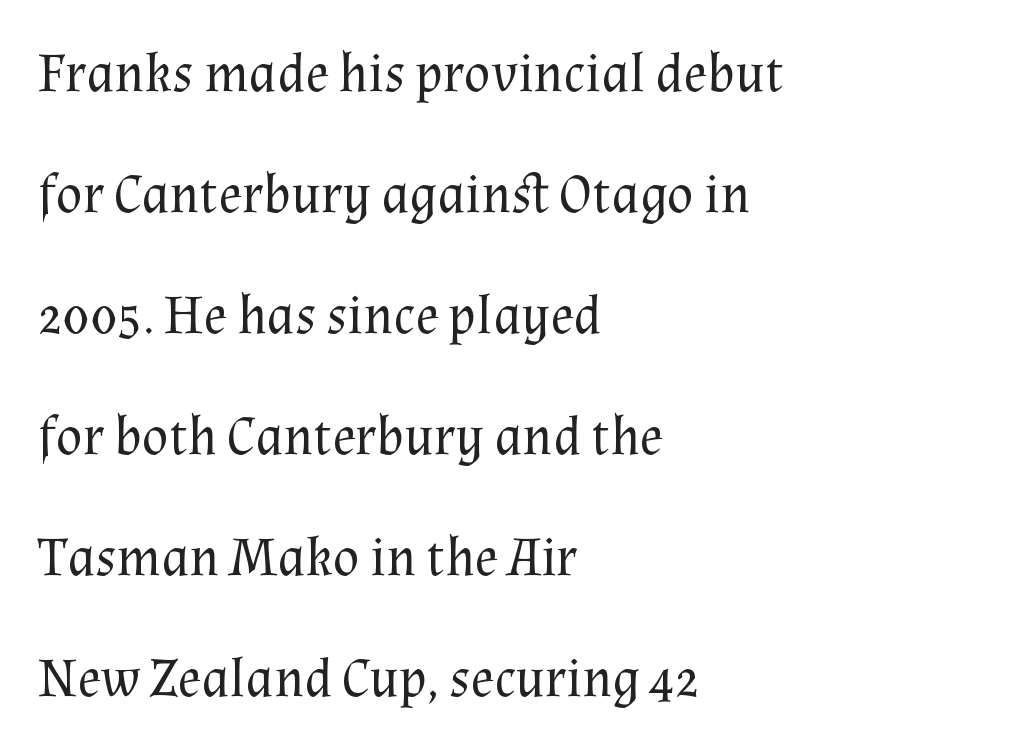
Underlining? Definitely not there. Caption: multi-line text, flush left, ragged right. The rendering keeps characters at their native spacing. The typography opts for an upright posture over an oblique one. Horizontal bands of white between lines are thick stripes.
